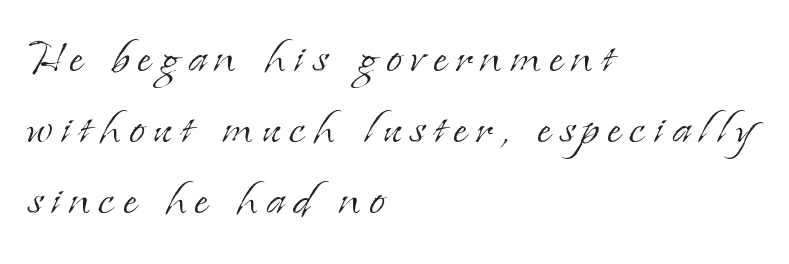
The space beneath each line is pristine and unruled. Looks like regular typesetting: each glyph gets only the width it needs. What kind of face is this? One with serifs. One-word summary of the alignment: left.
